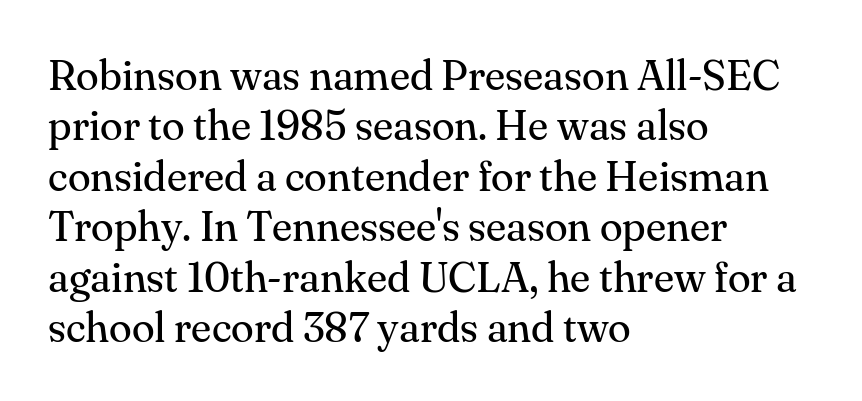
Q: Is the text bold? A: No.
Q: Is the text italic (slanted)? A: No, it is upright.
Q: Is the typeface a serif or a sans-serif typeface? A: Serif.
Q: Is the text underlined? A: No.
Q: How is the paragraph aligned? A: Left-aligned.
Q: Is the spacing between letters normal or unusually wide? A: Normal.
Q: Width (condensed, normal, or wide)? A: Normal.
Q: Stroke contrast? A: Medium.
Q: x-height? A: Small.
Q: Monospaced? A: No.
